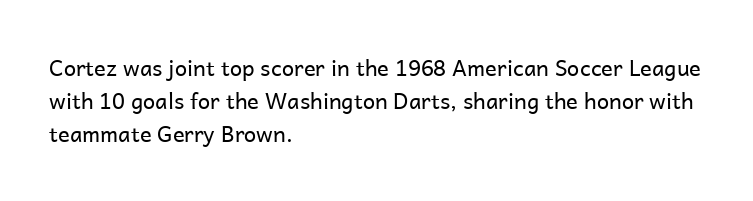
Tall strokes in this sample are plumb rather than angled. Weight: regular or lighter. Tracking value appears to be zero — textbook default spacing. The passage shown stacks its lines at a standard gap. The lines in this sample share a left origin and differ only in where they stop. Anything drawn beneath the words? Only blank space.
